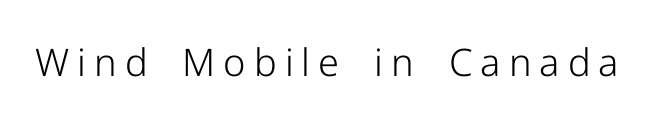
Grotesque or geometric, the face here clearly has no serifs. Letters rest on an invisible, unmarked baseline. Look at the tracking — it's clearly loosened, letters drifting apart. The letters advance in unequal steps, a hallmark of proportional type. On a weight scale, this lands at 450 or below.
